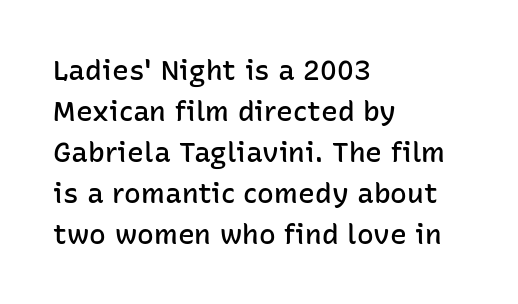
{"serif": "no", "italic": "no", "bold": "semi", "weight": "semibold", "width": "normal", "stroke_contrast": "low", "x_height": "medium", "monospaced": "no", "underline": "no", "align": "left", "line_spacing": "normal", "line_spacing_ratio": 1.46, "letter_spacing": "normal", "letter_spacing_em": 0.0, "glyph_px": 28}
